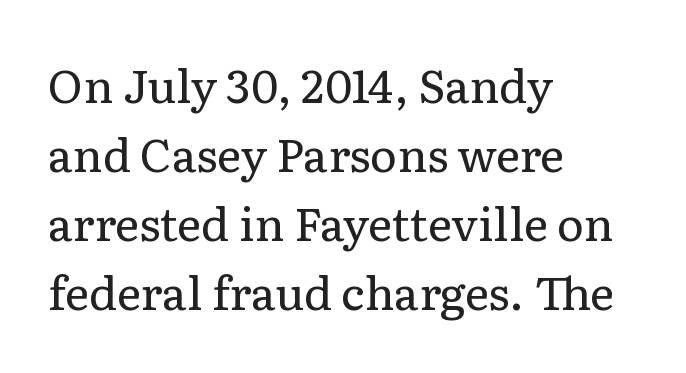
Q: Is the text bold? A: No.
Q: Is the text italic (slanted)? A: No, it is upright.
Q: Is the typeface a serif or a sans-serif typeface? A: Serif.
Q: Is the text underlined? A: No.
Q: How is the paragraph aligned? A: Left-aligned.
Q: Is the spacing between letters normal or unusually wide? A: Normal.
Q: Is the spacing between lines tight, normal or loose? A: Normal.
Q: Width (condensed, normal, or wide)? A: Normal.
Q: Stroke contrast? A: Low.
Q: x-height? A: Medium.
Q: Monospaced? A: No.
